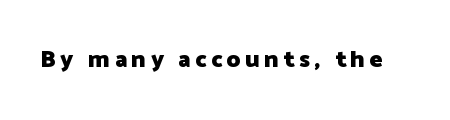
The image shows 24 px bold type, upright; set not underlined.
